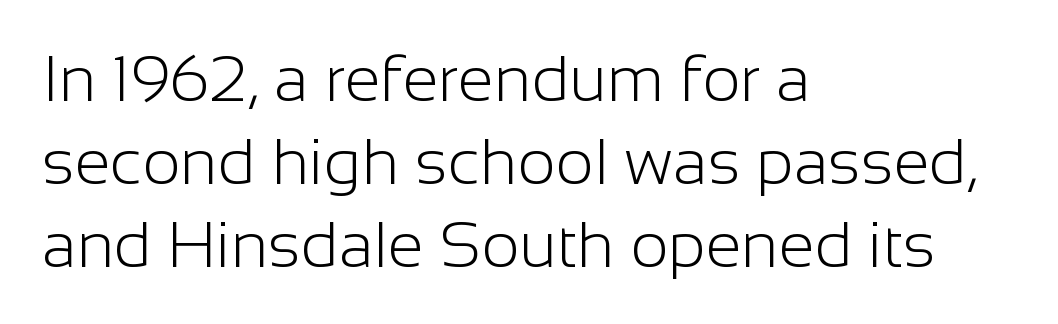
Horizontal alignment here is leftward, the default for most running prose. Is this a fixed-width face? No — the glyphs have proportional, varying widths. A quiet, ordinary-to-light weight characterises the typeface. It's the straight-up-and-down kind of type. The baseline area is clear. The horizontal fit of the characters is conventional and even.
